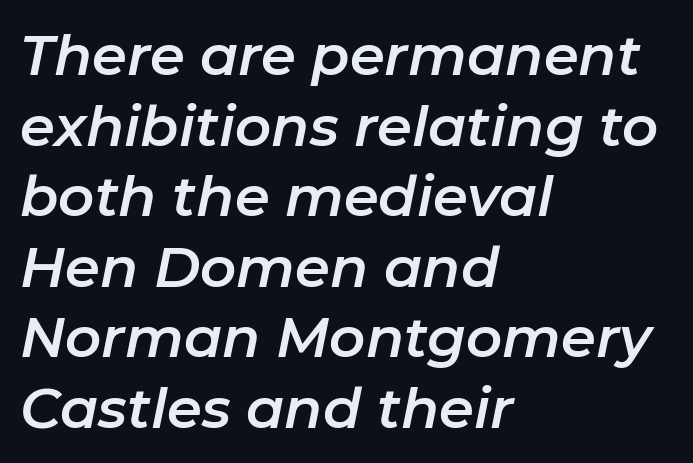
Where is the straight margin? On the left. Descenders are the only things crossing below the line. Notice how the stems are inclined rather than vertical — that's the hallmark of italics. Each letter keeps its own natural width here, so spacing adapts to shape. In terms of leading, this rendering sits right in the middle.
